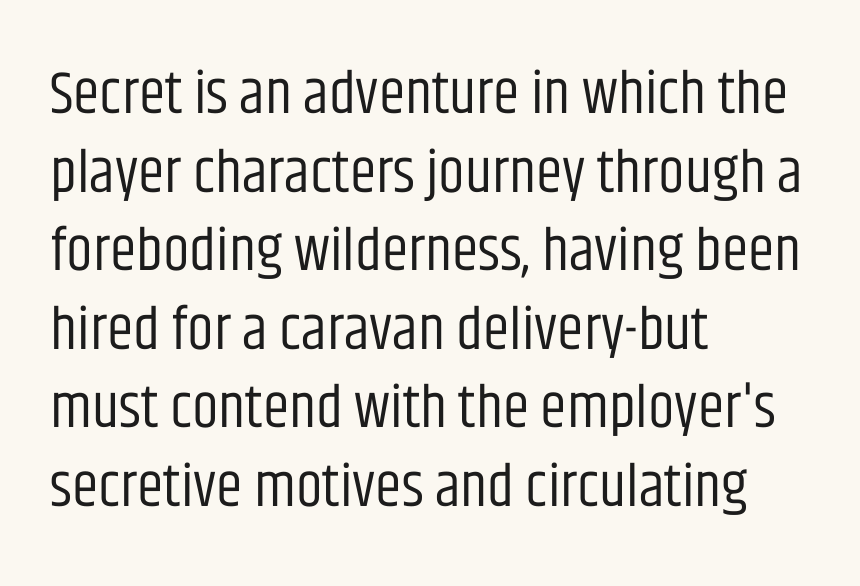
I'd call this a sans setting — the letters go barefoot. No extra ink here — the face is not bold. The zone under the glyphs is completely vacant. The passage shown is typed in a proportional face where columns would drift. Every row of glyphs begins at an identical x-position on the left. This block has exactly the height ordinary leading produces.
